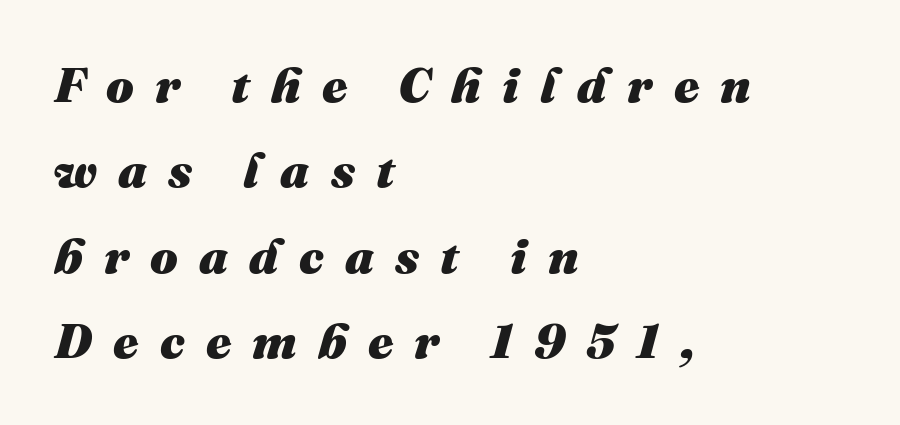
{"italic": "yes", "lean": "right", "slant_degrees": 16, "bold": "yes", "weight": "heavy", "width": "normal", "stroke_contrast": "medium", "x_height": "medium", "monospaced": "no", "underline": "no", "align": "left", "line_spacing_ratio": 1.74, "letter_spacing": "wide", "letter_spacing_em": 0.43, "glyph_px": 49}
